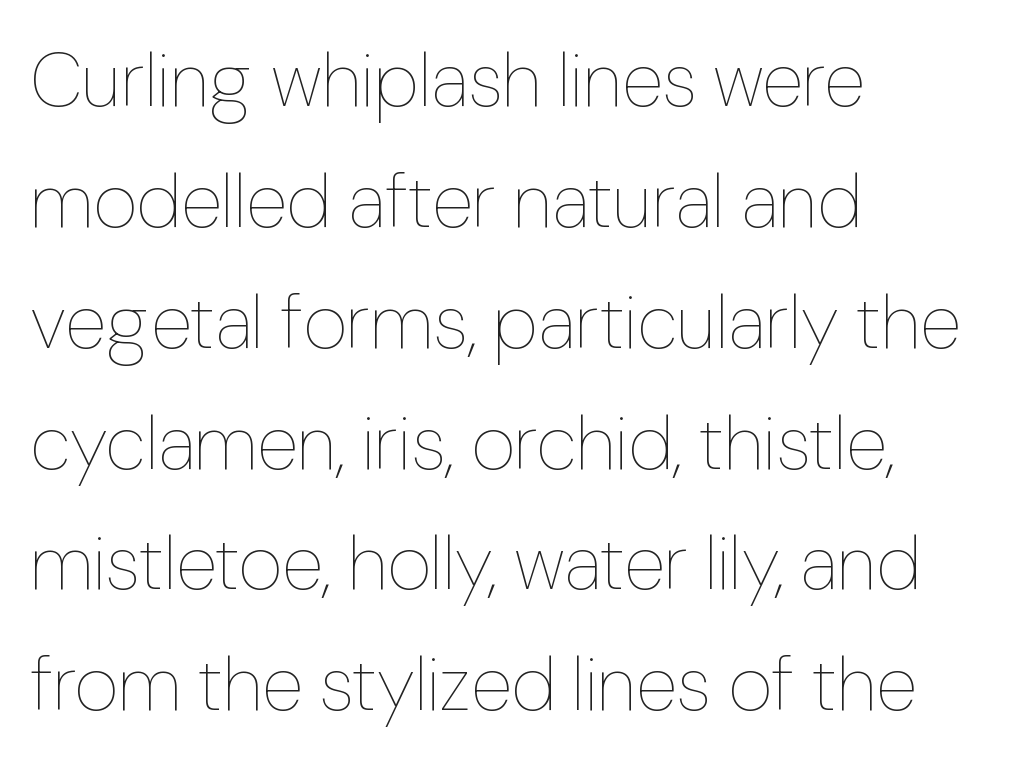
{"italic": "no", "bold": "no", "weight": "thin", "width": "normal", "stroke_contrast": "low", "x_height": "medium", "monospaced": "no", "underline": "no", "align": "left", "line_spacing": "normal", "line_spacing_ratio": 1.59, "letter_spacing": "normal", "letter_spacing_em": 0.0, "glyph_px": 76}
